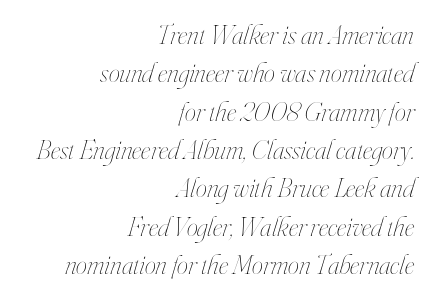
Q: Is the text bold? A: No.
Q: Is the text italic (slanted)? A: Yes, it leans right by about 16 degrees.
Q: Is the text underlined? A: No.
Q: How is the paragraph aligned? A: Right-aligned.
Q: Is the spacing between letters normal or unusually wide? A: Normal.
Q: Is the spacing between lines tight, normal or loose? A: Normal.
Q: Width (condensed, normal, or wide)? A: Condensed.
Q: Stroke contrast? A: High.
Q: x-height? A: Small.
Q: Monospaced? A: No.
